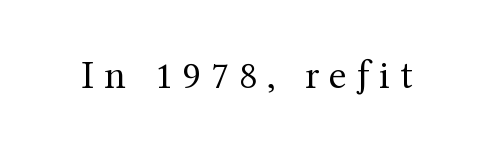
The image shows 41 px regular-weight serif type, upright; set unusually wide letter spacing (+0.24 em), not underlined; medium stroke contrast and a medium x-height.
